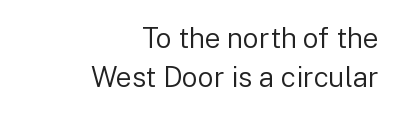
The image shows 28 px regular-weight sans-serif type, upright; set right-aligned, normal line spacing (1.41x), normal letter spacing, not underlined; low stroke contrast and a medium x-height.
